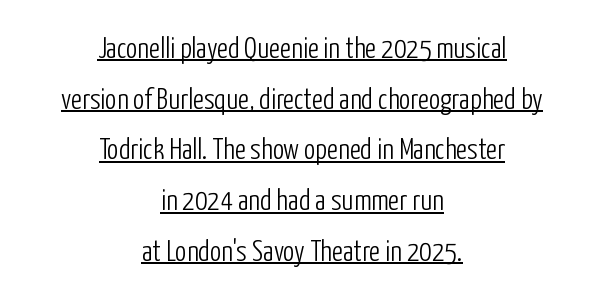
The image shows 29 px light, condensed sans-serif type, upright; set centered, line spacing 1.75x, normal letter spacing, underlined; low stroke contrast and a medium x-height.
